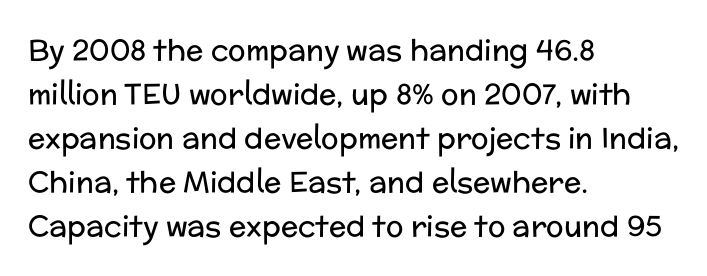
{"serif": "no", "italic": "no", "bold": "no", "weight": "regular", "width": "normal", "stroke_contrast": "low", "x_height": "medium", "monospaced": "no", "underline": "no", "align": "left", "line_spacing": "normal", "line_spacing_ratio": 1.52, "letter_spacing": "normal", "letter_spacing_em": 0.0, "glyph_px": 29}
